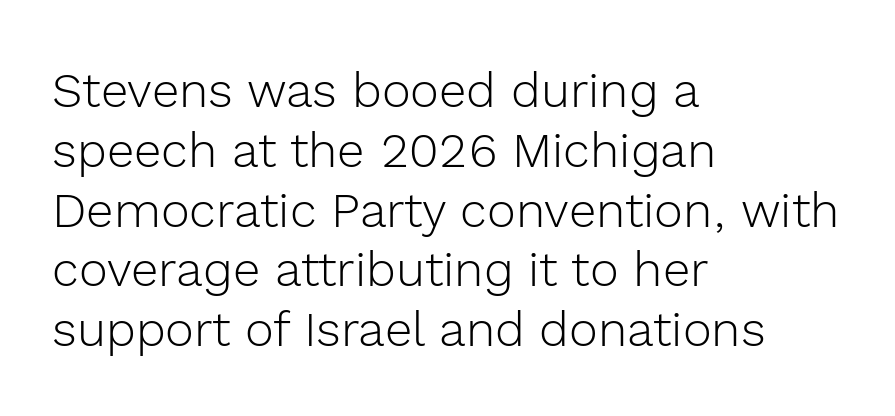
Characters follow at the spacing the type designer built in. The zone under the glyphs is completely vacant. Nope, no serifs anywhere on these letters. Ink coverage per letter is moderate at most.
